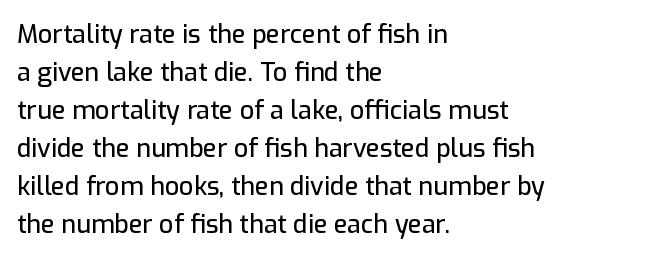
The image shows 25 px text type, upright; set left-aligned, normal line spacing (1.52x), normal letter spacing, not underlined.
